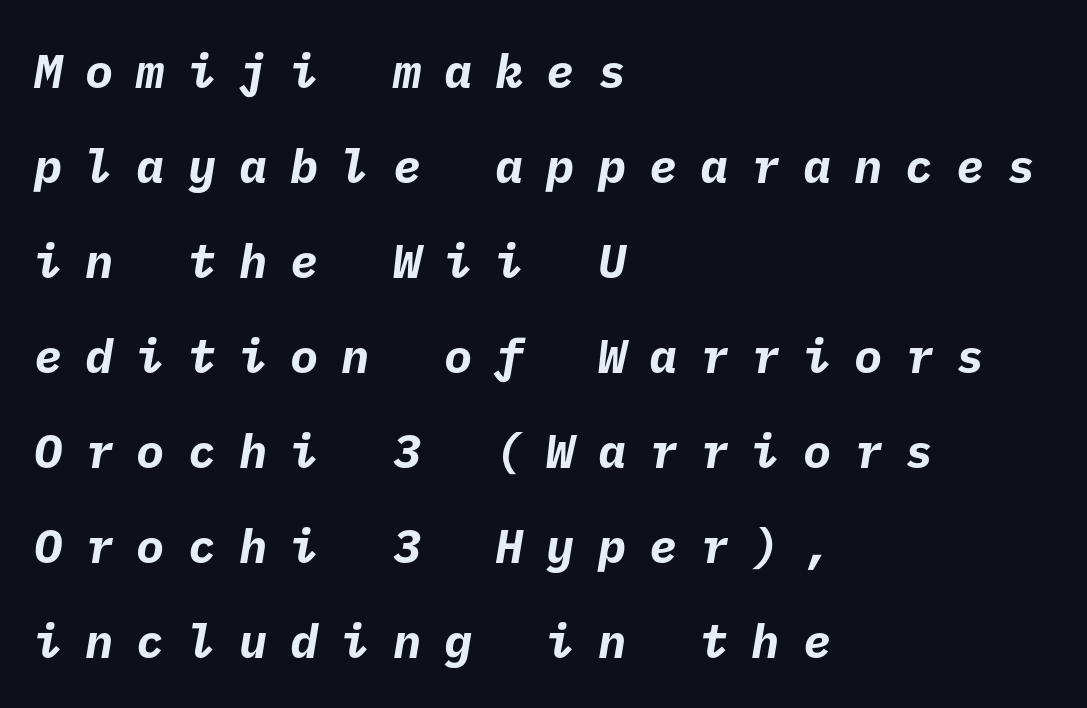
Q: Is the text bold? A: Yes.
Q: Is the typeface a serif or a sans-serif typeface? A: Sans-serif.
Q: Is the text underlined? A: No.
Q: How is the paragraph aligned? A: Left-aligned.
Q: Is the spacing between letters normal or unusually wide? A: Unusually wide.
Q: Is the spacing between lines tight, normal or loose? A: Loose.
Q: Width (condensed, normal, or wide)? A: Normal.
Q: Stroke contrast? A: Low.
Q: x-height? A: Medium.
